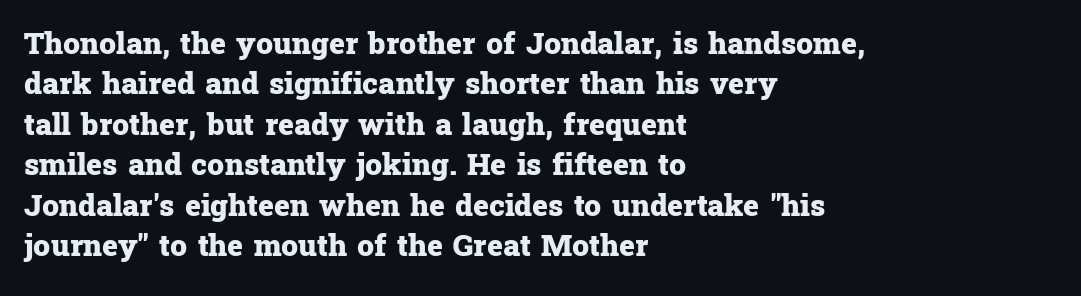
The image shows 30 px heavy serif type, upright; set left-aligned, normal line spacing (1.35x), normal letter spacing, not underlined; low stroke contrast and a medium x-height.
